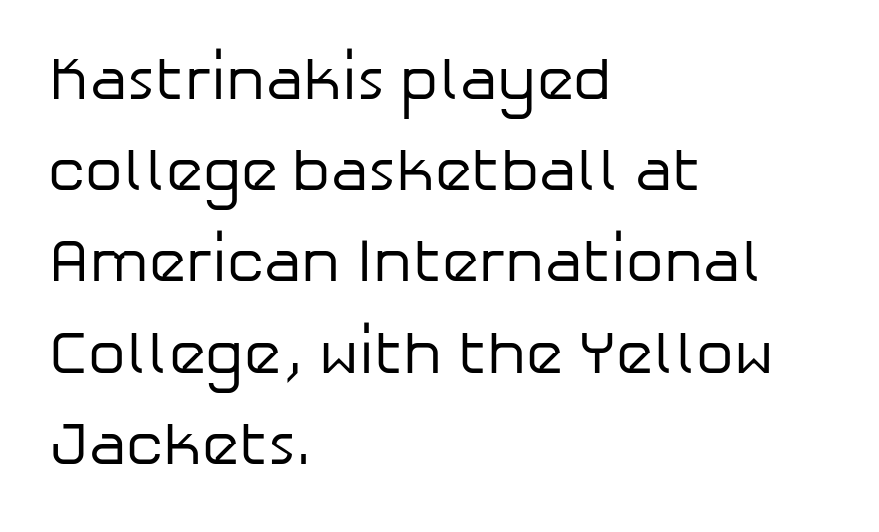
Q: Is the text bold? A: No.
Q: Is the text italic (slanted)? A: No, it is upright.
Q: Is the typeface a serif or a sans-serif typeface? A: Sans-serif.
Q: Is the text underlined? A: No.
Q: How is the paragraph aligned? A: Left-aligned.
Q: Is the spacing between letters normal or unusually wide? A: Normal.
Q: Is the spacing between lines tight, normal or loose? A: Normal.
Q: Width (condensed, normal, or wide)? A: Normal.
Q: Stroke contrast? A: Low.
Q: x-height? A: Medium.
Q: Monospaced? A: No.
